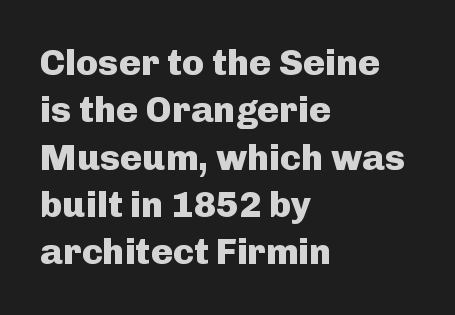
Upright lettering throughout. The typeface chosen for these lines omits serifs. Quick note: interline space is typical. Descender tails drop into unmarked territory.
